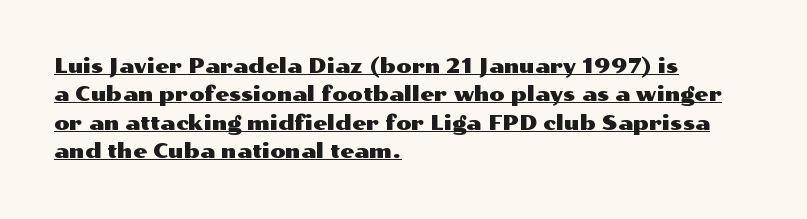
{"italic": "no", "underline": "yes", "align": "left", "line_spacing": "normal", "line_spacing_ratio": 1.42, "letter_spacing": "normal", "letter_spacing_em": 0.0, "glyph_px": 20}
